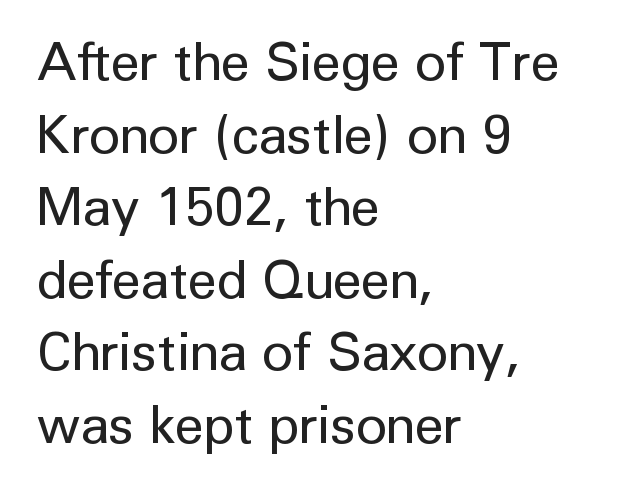
The image shows 53 px regular-weight sans-serif type, upright; set left-aligned, normal line spacing (1.37x), normal letter spacing, not underlined; low stroke contrast and a medium x-height.
